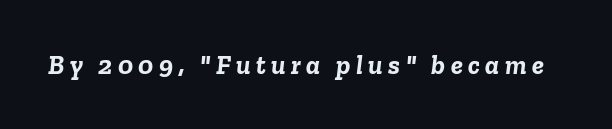
Q: Is the text bold? A: Yes.
Q: Is the text italic (slanted)? A: Yes, it leans right by about 6 degrees.
Q: Is the text underlined? A: No.
Q: Is the spacing between letters normal or unusually wide? A: Unusually wide.
